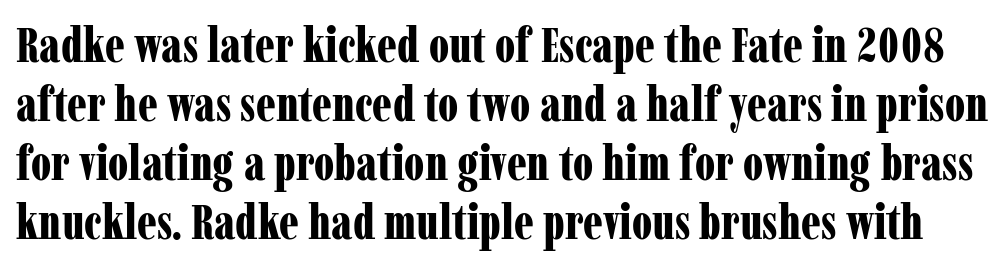
The passage shown is typed in a proportional face where columns would drift. The typeface chosen for these lines features serifs. Vertical strokes here are truly vertical. Nobody touched the tracking dial on this one. Honestly, there is no underline to notice here at all.
